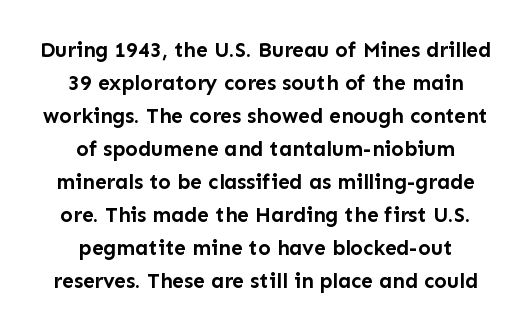
Plain, unruled lines of type. How are the letters spaced? Ordinarily, with no added tracking. In terms of posture, this sample is upright. Bold? Absolutely — the strokes are thick and heavy. Neither beginnings nor endings align; midpoints do. These lines sit exactly where default settings would place them.
